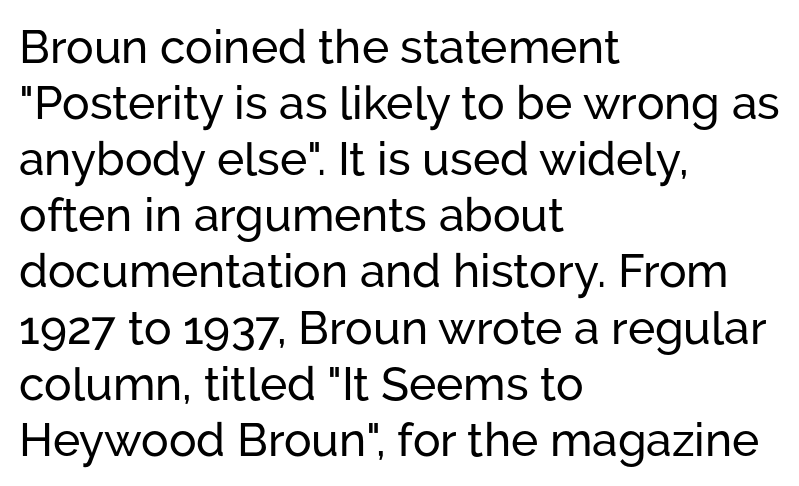
Q: Is the text italic (slanted)? A: No, it is upright.
Q: Is the typeface a serif or a sans-serif typeface? A: Sans-serif.
Q: Is the text underlined? A: No.
Q: How is the paragraph aligned? A: Left-aligned.
Q: Is the spacing between letters normal or unusually wide? A: Normal.
Q: Width (condensed, normal, or wide)? A: Normal.
Q: Stroke contrast? A: Low.
Q: x-height? A: Medium.
Q: Monospaced? A: No.
